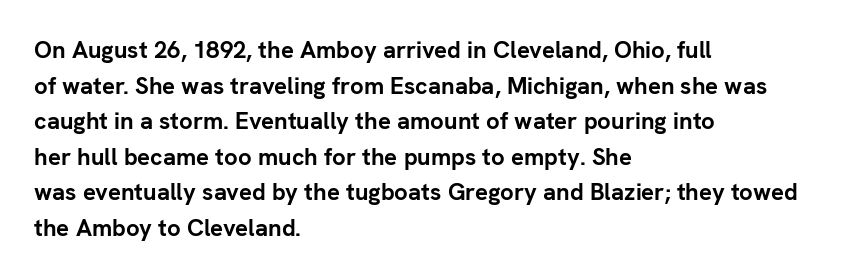
{"italic": "no", "bold": "yes", "underline": "no", "align": "left", "line_spacing": "normal", "line_spacing_ratio": 1.48, "letter_spacing": "normal", "letter_spacing_em": 0.0, "glyph_px": 24}
